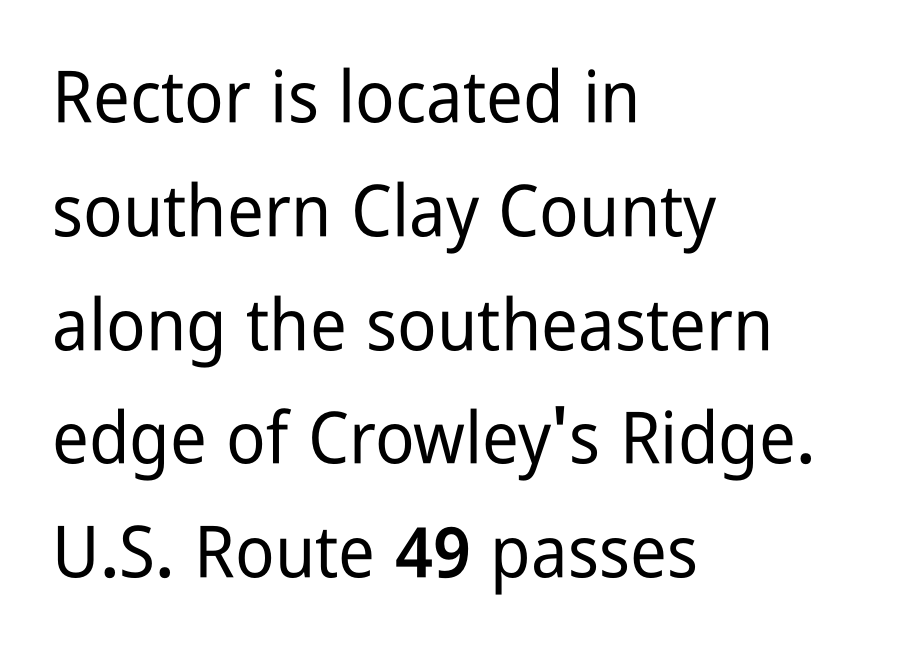
Q: Is the text italic (slanted)? A: No, it is upright.
Q: Is the typeface a serif or a sans-serif typeface? A: Sans-serif.
Q: Is the text underlined? A: No.
Q: How is the paragraph aligned? A: Left-aligned.
Q: Is the spacing between letters normal or unusually wide? A: Normal.
Q: Is the spacing between lines tight, normal or loose? A: Normal.
Q: Width (condensed, normal, or wide)? A: Condensed.
Q: Stroke contrast? A: Low.
Q: x-height? A: Medium.
Q: Monospaced? A: No.
